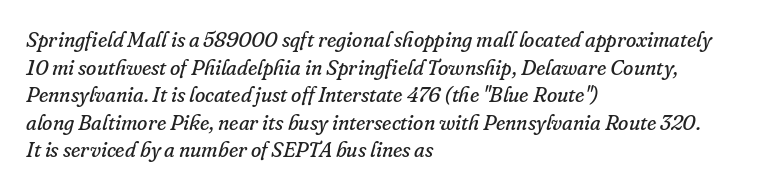
{"italic": "yes", "lean": "right", "slant_degrees": 16, "bold": "no", "underline": "no", "align": "left", "line_spacing": "normal", "line_spacing_ratio": 1.31, "letter_spacing": "normal", "letter_spacing_em": 0.0, "glyph_px": 21}
